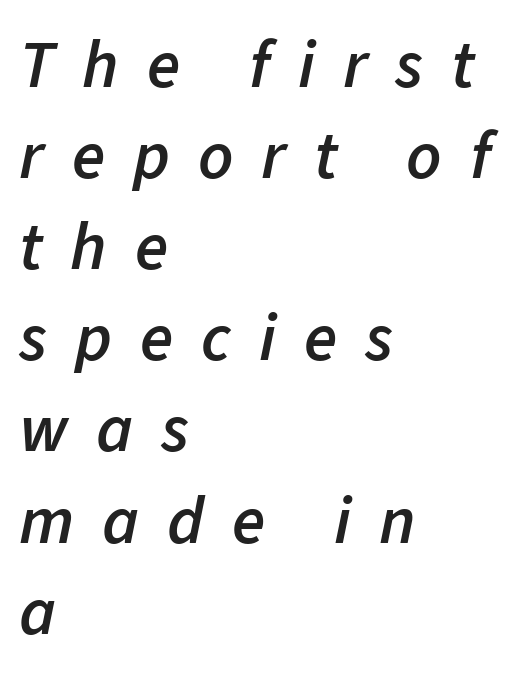
The image shows 68 px semibold type, italic (leaning right); set left-aligned, normal line spacing (1.34x), unusually wide letter spacing (+0.41 em), not underlined; low stroke contrast and a medium x-height.
